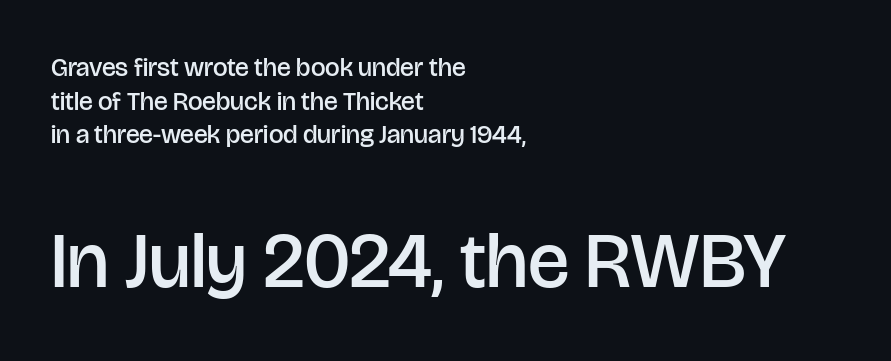
You could not count columns in this text — the font is proportionally spaced. A classic flush-left, rag-right setting is used for this passage. Honestly, there is no underline to notice here at all. Baseline-to-baseline distance is the conventional proportion of letter height.
